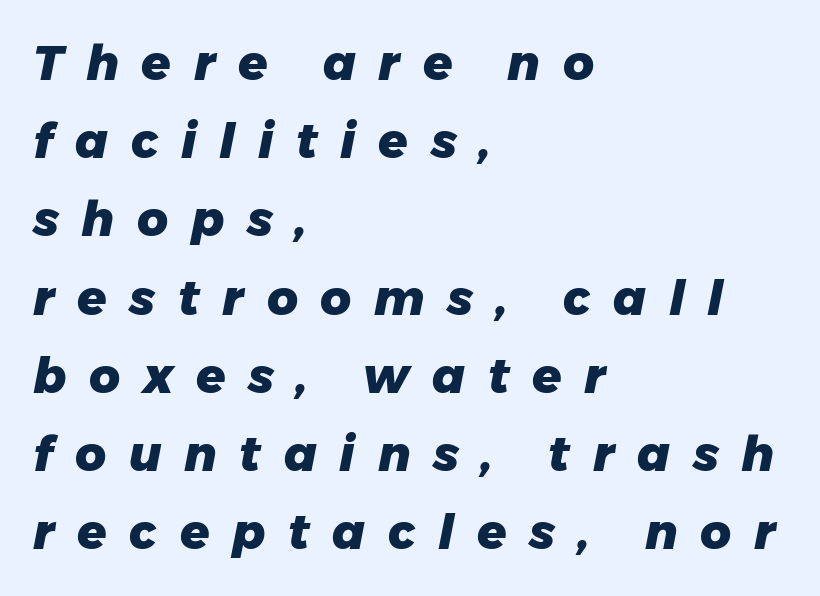
{"italic": "yes", "lean": "right", "slant_degrees": 11, "bold": "yes", "weight": "heavy", "width": "normal", "stroke_contrast": "low", "x_height": "medium", "monospaced": "no", "underline": "no", "align": "left", "line_spacing": "normal", "line_spacing_ratio": 1.63, "letter_spacing": "wide", "letter_spacing_em": 0.47, "glyph_px": 48}
